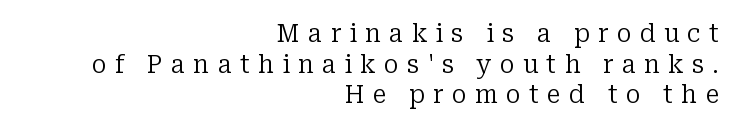
The image shows 25 px text type, upright; set right-aligned, line spacing 1.23x, unusually wide letter spacing (+0.33 em), not underlined.
